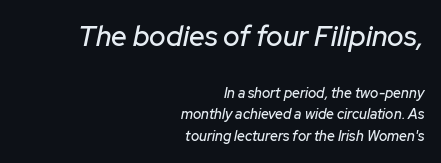
Q: Is the text italic (slanted)? A: Yes, it leans right by about 12 degrees.
Q: Is the text underlined? A: No.
Q: How is the paragraph aligned? A: Right-aligned.
Q: Is the spacing between letters normal or unusually wide? A: Normal.
Q: Is the spacing between lines tight, normal or loose? A: Normal.
Q: Which block of text is set in a larger size, the first (top) or the second (bottom)? A: The first (top) one.
Q: Width (condensed, normal, or wide)? A: Normal.
Q: Stroke contrast? A: Low.
Q: x-height? A: Medium.
Q: Monospaced? A: No.
